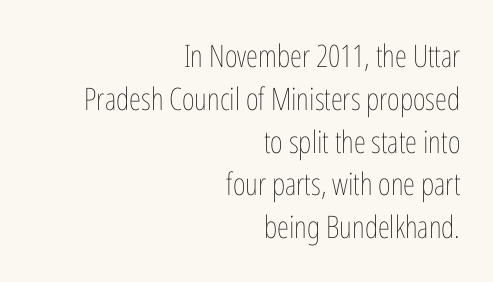
Summary of vertical rhythm: regular, with standard interline spacing. The letters advance in unequal steps, a hallmark of proportional type. Each word holds together tightly as a unit, with standard inter-letter gaps. A quiet, ordinary-to-light weight characterises the typeface. Rule under the text: the space is simply empty.
